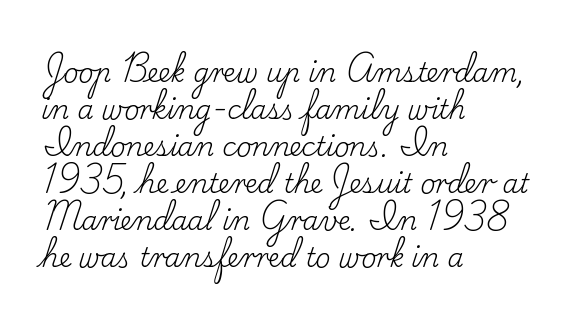
{"bold": "no", "underline": "no", "align": "left", "line_spacing": "normal", "line_spacing_ratio": 1.42, "letter_spacing": "normal", "letter_spacing_em": 0.0, "glyph_px": 26}
